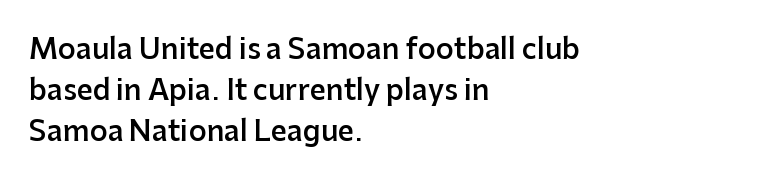
{"serif": "no", "italic": "no", "bold": "semi", "weight": "semibold", "width": "normal", "stroke_contrast": "low", "x_height": "medium", "monospaced": "no", "underline": "no", "align": "left", "line_spacing": "normal", "line_spacing_ratio": 1.46, "letter_spacing": "normal", "letter_spacing_em": 0.0, "glyph_px": 28}
